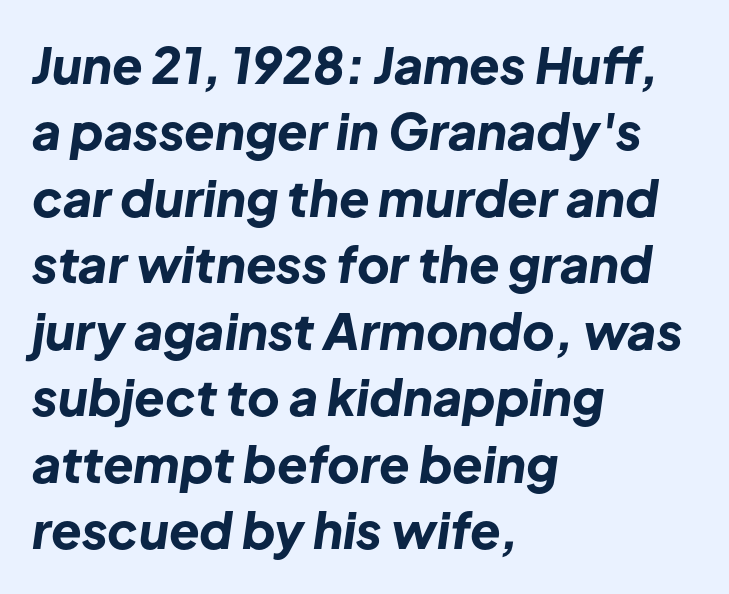
Q: Is the text bold? A: Yes.
Q: Is the text italic (slanted)? A: Yes, it leans right by about 8 degrees.
Q: Is the text underlined? A: No.
Q: How is the paragraph aligned? A: Left-aligned.
Q: Is the spacing between letters normal or unusually wide? A: Normal.
Q: Is the spacing between lines tight, normal or loose? A: Normal.
Q: Width (condensed, normal, or wide)? A: Normal.
Q: Stroke contrast? A: Low.
Q: x-height? A: Medium.
Q: Monospaced? A: No.
